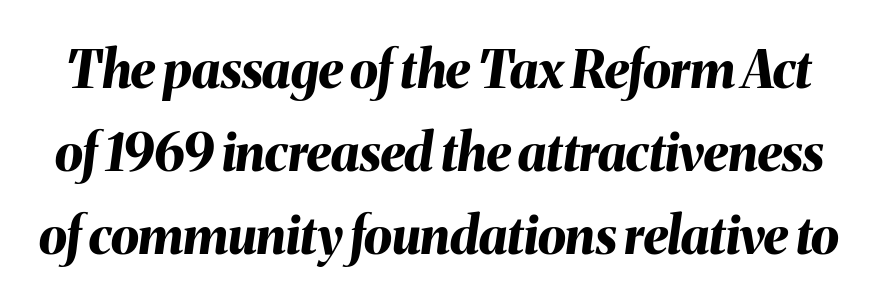
{"italic": "yes", "lean": "right", "slant_degrees": 8, "bold": "yes", "weight": "bold", "width": "normal", "stroke_contrast": "medium", "x_height": "medium", "monospaced": "no", "underline": "no", "line_spacing": "normal", "line_spacing_ratio": 1.63, "letter_spacing": "normal", "letter_spacing_em": 0.0, "glyph_px": 51}
